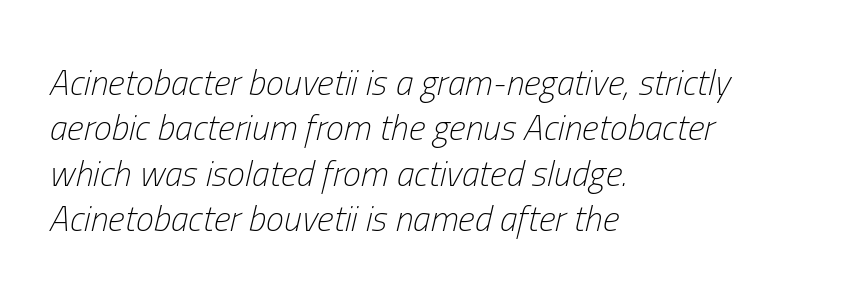
Q: Is the text bold? A: No.
Q: Is the text italic (slanted)? A: Yes, it leans right by about 13 degrees.
Q: Is the text underlined? A: No.
Q: How is the paragraph aligned? A: Left-aligned.
Q: Is the spacing between letters normal or unusually wide? A: Normal.
Q: Is the spacing between lines tight, normal or loose? A: Normal.
Q: Width (condensed, normal, or wide)? A: Condensed.
Q: Stroke contrast? A: Low.
Q: x-height? A: Medium.
Q: Monospaced? A: No.
